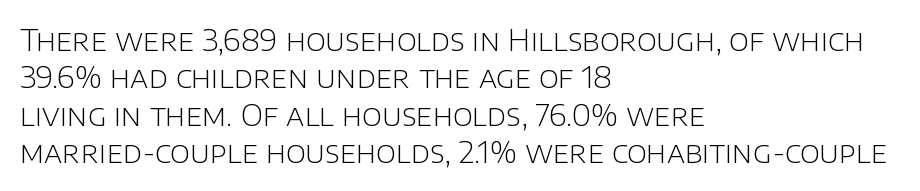
The image shows 30 px light sans-serif type, upright; set left-aligned, normal line spacing (1.25x), normal letter spacing, not underlined; low stroke contrast and a large x-height.
